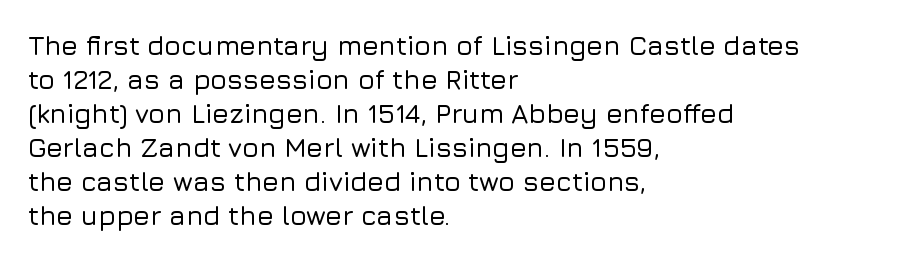
This sample uses plain, unmodified letter spacing. The setting favours the left margin, as ordinary paragraphs usually do. Does the lettering tilt? It doesn't — this is upright. Is there much room between lines? A standard amount, neither cramped nor airy.
